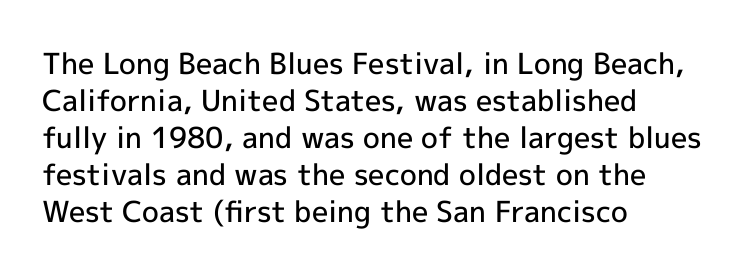
The image shows 29 px semibold sans-serif type, upright; set left-aligned, normal line spacing (1.28x), normal letter spacing, not underlined; a medium x-height.
